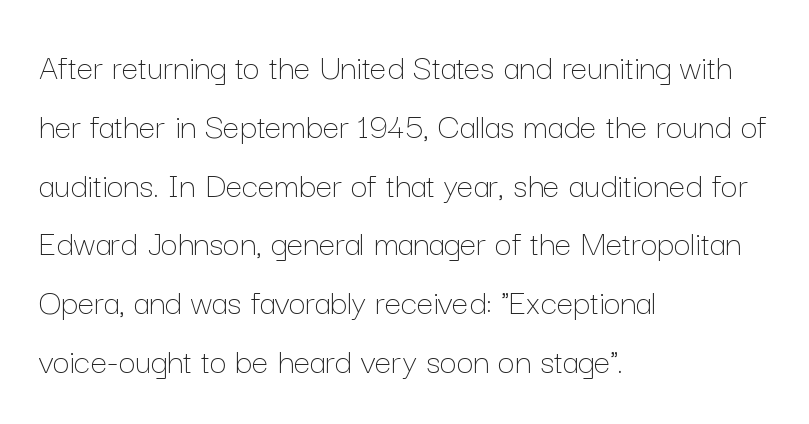
Q: Is the text bold? A: No.
Q: Is the text italic (slanted)? A: No, it is upright.
Q: Is the text underlined? A: No.
Q: How is the paragraph aligned? A: Left-aligned.
Q: Is the spacing between letters normal or unusually wide? A: Normal.
Q: Is the spacing between lines tight, normal or loose? A: Normal.
Q: Width (condensed, normal, or wide)? A: Normal.
Q: Stroke contrast? A: Low.
Q: x-height? A: Medium.
Q: Monospaced? A: No.
